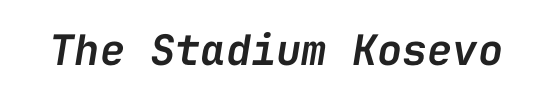
{"italic": "yes", "lean": "right", "slant_degrees": 9, "bold": "semi", "weight": "semibold", "width": "normal", "stroke_contrast": "low", "x_height": "medium", "monospaced": "yes", "underline": "no", "letter_spacing": "normal", "letter_spacing_em": 0.0, "glyph_px": 42}
